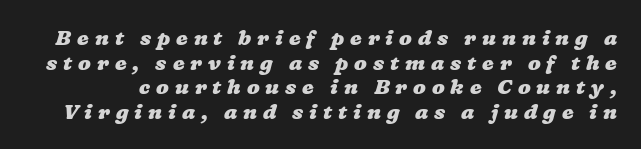
{"bold": "yes", "underline": "no", "line_spacing_ratio": 1.17, "letter_spacing": "wide", "letter_spacing_em": 0.28, "glyph_px": 21}
